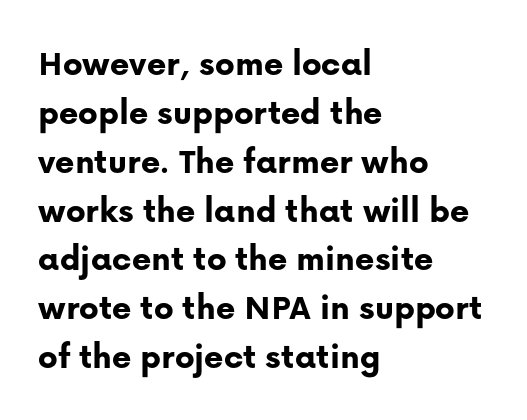
Q: Is the text bold? A: Yes.
Q: Is the text italic (slanted)? A: No, it is upright.
Q: Is the typeface a serif or a sans-serif typeface? A: Sans-serif.
Q: Is the text underlined? A: No.
Q: How is the paragraph aligned? A: Left-aligned.
Q: Is the spacing between letters normal or unusually wide? A: Normal.
Q: Is the spacing between lines tight, normal or loose? A: Normal.
Q: Width (condensed, normal, or wide)? A: Normal.
Q: Stroke contrast? A: Low.
Q: x-height? A: Medium.
Q: Monospaced? A: No.
